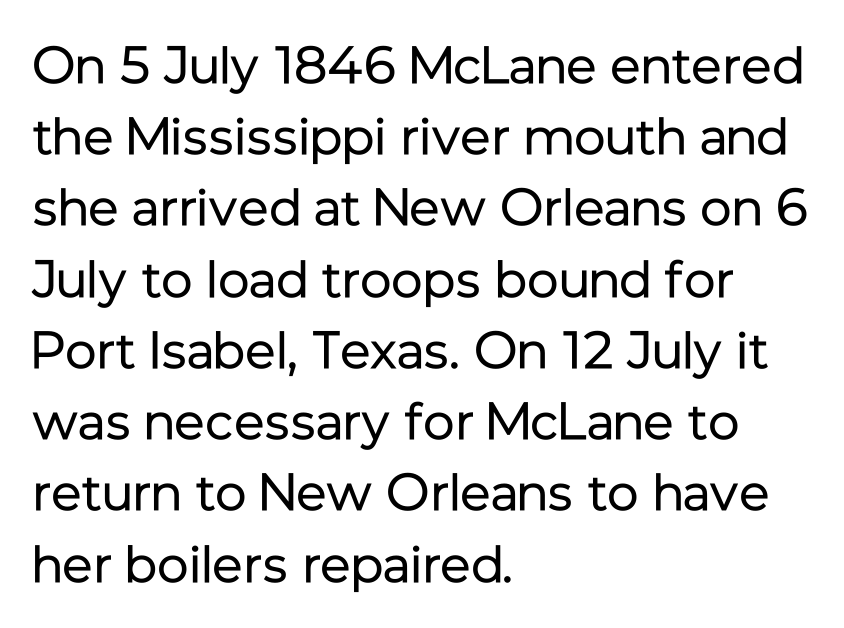
The image shows 52 px regular-weight sans-serif type, upright; set left-aligned, normal line spacing (1.37x), normal letter spacing, not underlined; low stroke contrast and a medium x-height.
